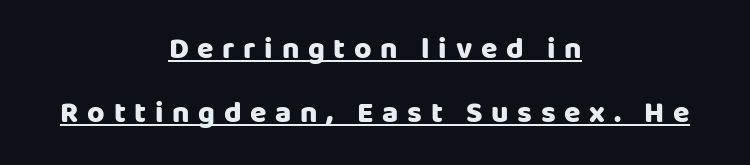
Each word looks stretched out because of the extra space between its letters. Its strokes are broad and dark, the hallmark of bold type. Grotesque or geometric, the face here clearly has no serifs. Note the varied advance widths — an 'i' is clearly narrower than an 'm'. Descenders here cross a horizontal rule under the line.
